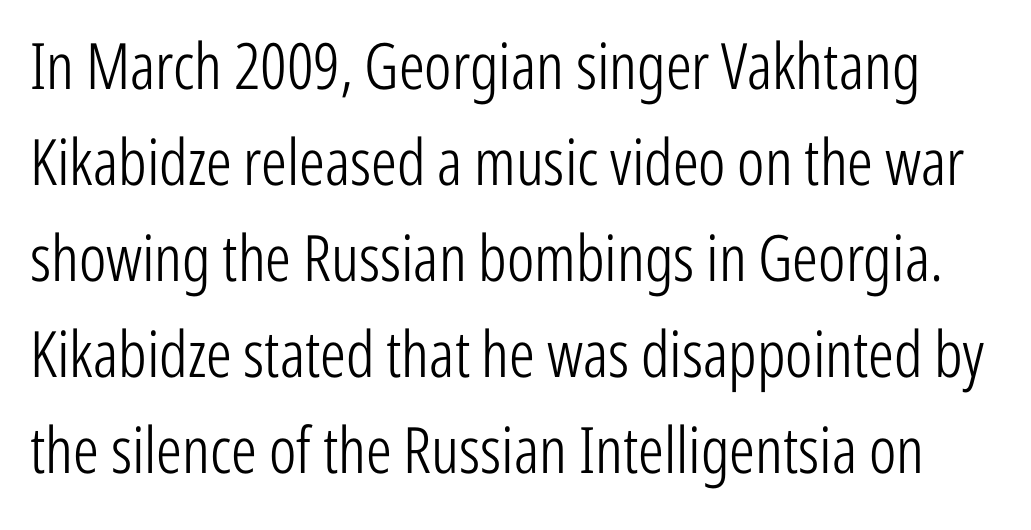
The image shows 64 px light, condensed sans-serif type, upright; set normal line spacing (1.5x), normal letter spacing, not underlined; low stroke contrast and a medium x-height.
